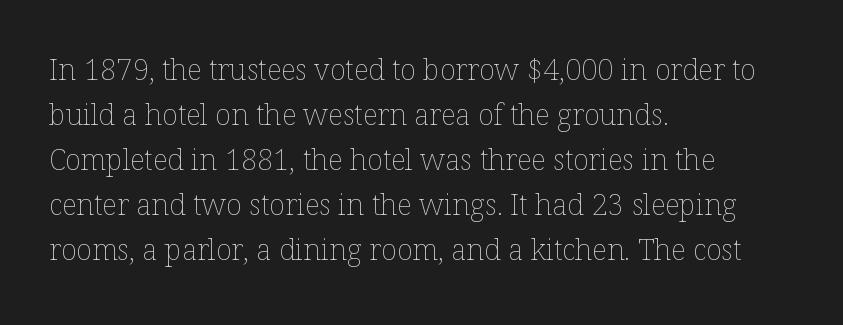
Upright lettering throughout. Weight: in the light-to-regular range. The strip under each line holds only bare page. Every row of glyphs begins at an identical x-position on the left. The passage shown is typed in a proportional face where columns would drift.
